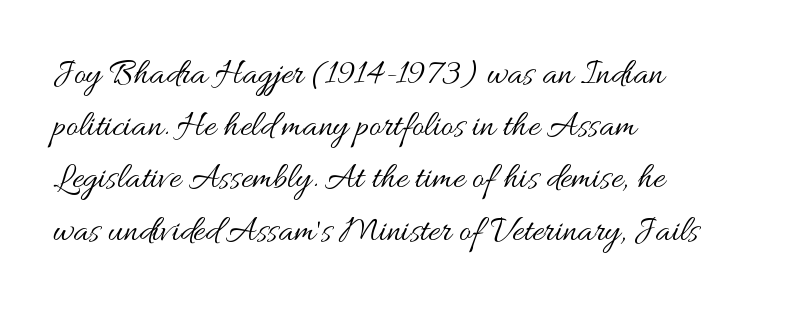
{"bold": "no", "weight": "regular", "width": "wide", "stroke_contrast": "medium", "x_height": "small", "monospaced": "no", "underline": "no", "align": "left", "line_spacing": "normal", "line_spacing_ratio": 1.45, "letter_spacing": "normal", "letter_spacing_em": 0.0, "glyph_px": 36}
